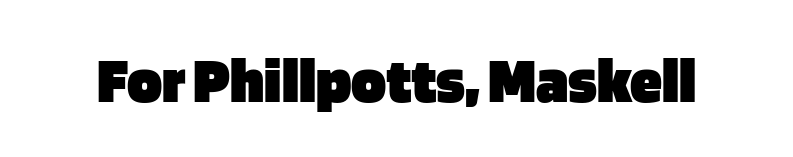
Clear beneath every line of the passage. Each letter keeps its own natural width here, so spacing adapts to shape. A typesetter would call this zero additional tracking. Heavy-handed strokes throughout: this text is bold. Is this a sans? Yes — the strokes have no serifs.
